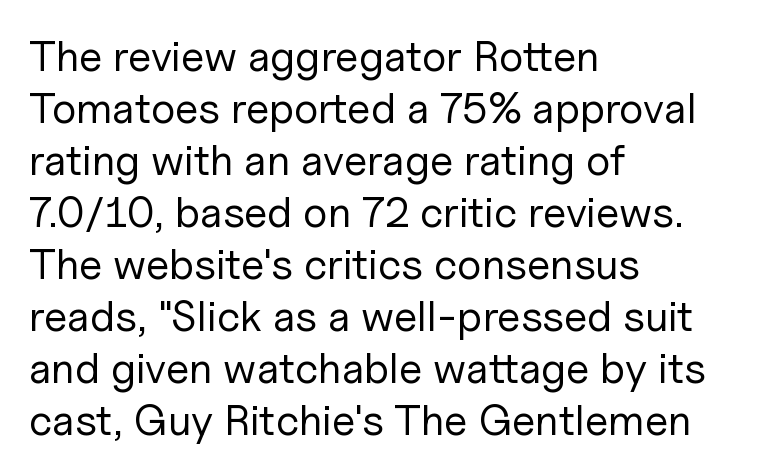
Left-aligned paragraph, ragged on the right. Type without underlining. Each stroke keeps to a modest, everyday thickness or less. The letters stand upright; this is a roman face. Compared with typical body copy, the letter spacing here is the same. The passage shown is typed in a proportional face where columns would drift.
